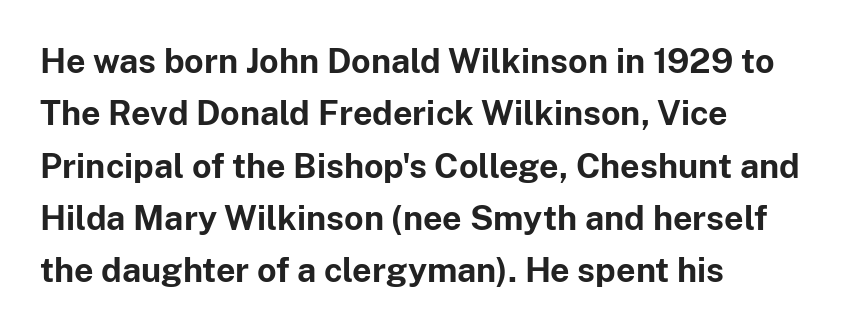
Observe the ordinary spacing: letters are neighbours, not strangers. Here the designer chose a conventional face with non-uniform glyph widths. Honestly, the row spacing looks completely unremarkable. Chunky letters — that's bold for sure. Upright lettering throughout.
